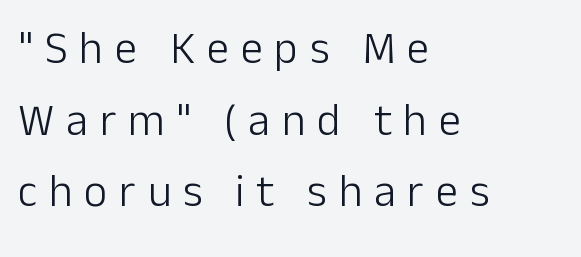
The face looks like a standard text weight, possibly lighter. Plain, unruled lines of type. You could only call the tracking loose — the letters float apart. The block of text has a typical density, with ordinary space between rows. Horizontally, the lines are justified to the leading edge only. The passage shown is typed in a proportional face where columns would drift.
